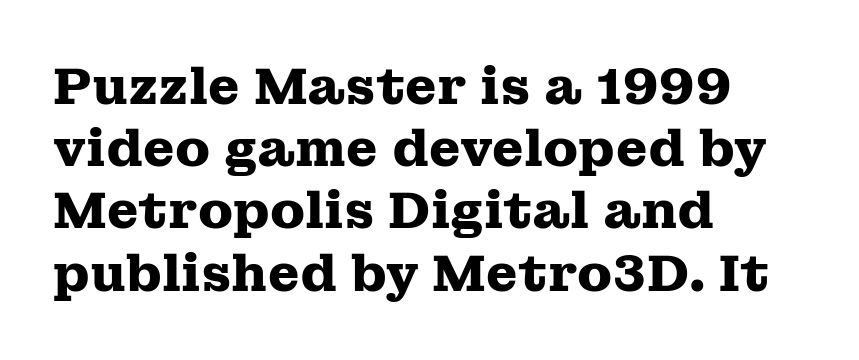
A typesetter would mark this as roman, not italic. Students, note that the glyphs here touch the page at normal intervals. The paragraph shown leans on its left margin. Plenty of ink on the page — the face is bold. Just letters on the line, the space beneath them empty.
